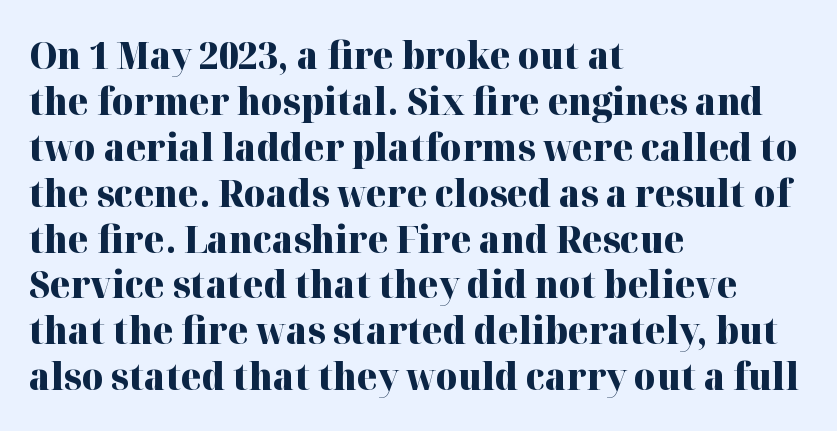
Q: Is the text bold? A: Yes.
Q: Is the text italic (slanted)? A: No, it is upright.
Q: Is the typeface a serif or a sans-serif typeface? A: Serif.
Q: Is the text underlined? A: No.
Q: How is the paragraph aligned? A: Left-aligned.
Q: Is the spacing between letters normal or unusually wide? A: Normal.
Q: Width (condensed, normal, or wide)? A: Normal.
Q: Stroke contrast? A: High.
Q: x-height? A: Medium.
Q: Monospaced? A: No.
